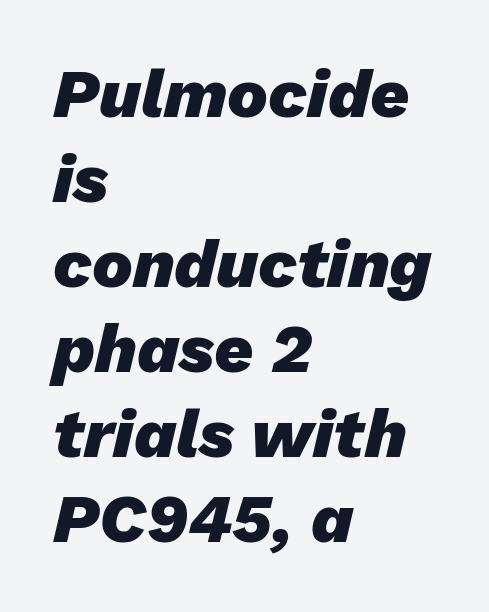
The horizontal fit of the characters is conventional and even. A typesetter would call this proportional, since set widths differ per character. A classic flush-left, rag-right setting is used for this passage. The lines sit at an ordinary, default distance from one another. The zone under the glyphs is completely vacant. Style check: oblique.
